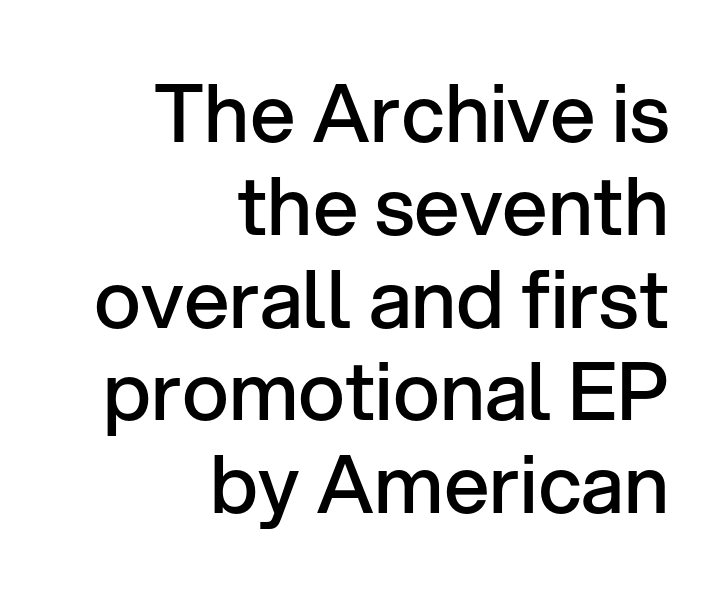
The image shows 80 px semibold sans-serif type, upright; set right-aligned, line spacing 1.16x, normal letter spacing, not underlined; low stroke contrast and a medium x-height.
